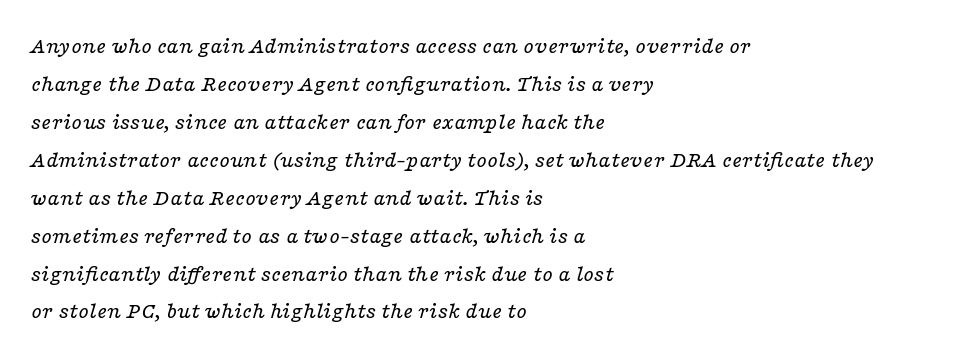
Q: Is the text bold? A: No.
Q: Is the text italic (slanted)? A: Yes, it leans right by about 16 degrees.
Q: Is the text underlined? A: No.
Q: How is the paragraph aligned? A: Left-aligned.
Q: Is the spacing between letters normal or unusually wide? A: Normal.
Q: Is the spacing between lines tight, normal or loose? A: Normal.
